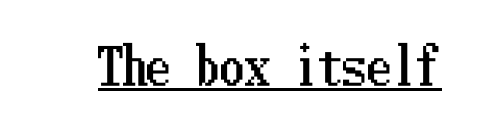
Q: Is the text italic (slanted)? A: No, it is upright.
Q: Is the text underlined? A: Yes.
Q: Is the spacing between letters normal or unusually wide? A: Normal.
Q: Width (condensed, normal, or wide)? A: Condensed.
Q: Stroke contrast? A: Low.
Q: x-height? A: Medium.
